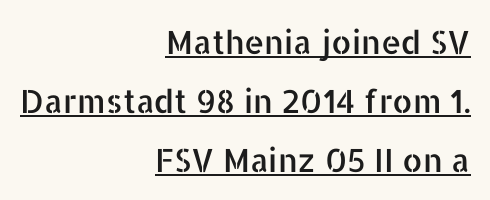
Q: Is the text italic (slanted)? A: No, it is upright.
Q: Is the typeface a serif or a sans-serif typeface? A: Sans-serif.
Q: Is the text underlined? A: Yes.
Q: How is the paragraph aligned? A: Right-aligned.
Q: Is the spacing between letters normal or unusually wide? A: Normal.
Q: Width (condensed, normal, or wide)? A: Normal.
Q: Stroke contrast? A: Low.
Q: x-height? A: Medium.
Q: Monospaced? A: No.
